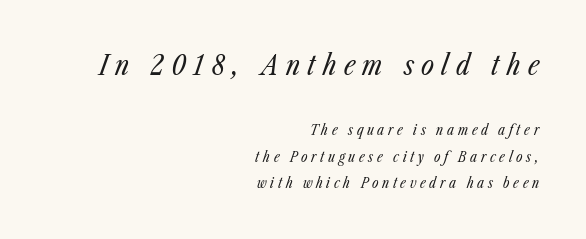
{"italic": "yes", "lean": "right", "slant_degrees": 23, "bold": "no", "weight": "regular", "width": "condensed", "stroke_contrast": "low", "x_height": "medium", "monospaced": "no", "underline": "no", "align": "right", "line_spacing_ratio": 1.86, "letter_spacing": "wide", "letter_spacing_em": 0.26, "larger_block": "first", "size_ratio": 2.0, "glyph_px": 28}
